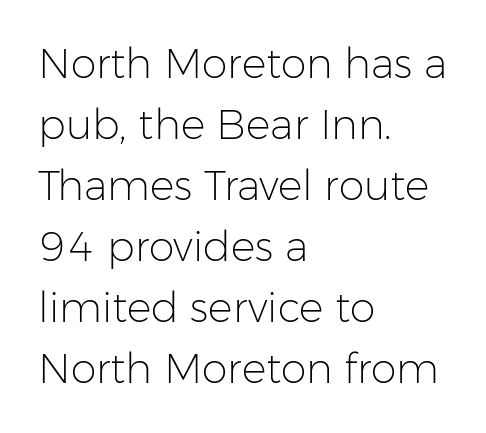
In terms of posture, this sample is upright. The rendering anchors every line to the left-hand side. Characters follow at the spacing the type designer built in. Vertical stems look standard width or narrower in stroke.
